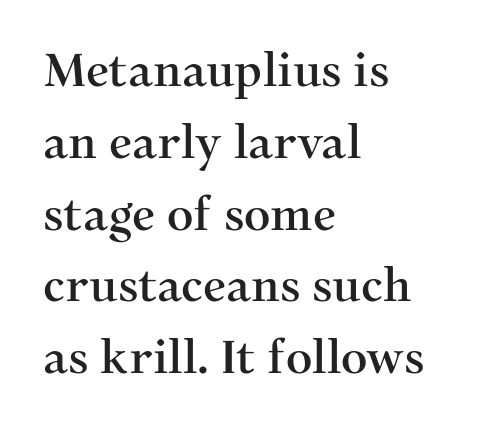
Q: Is the text italic (slanted)? A: No, it is upright.
Q: Is the typeface a serif or a sans-serif typeface? A: Serif.
Q: Is the text underlined? A: No.
Q: How is the paragraph aligned? A: Left-aligned.
Q: Is the spacing between letters normal or unusually wide? A: Normal.
Q: Is the spacing between lines tight, normal or loose? A: Normal.
Q: Width (condensed, normal, or wide)? A: Normal.
Q: Stroke contrast? A: Medium.
Q: x-height? A: Medium.
Q: Monospaced? A: No.
